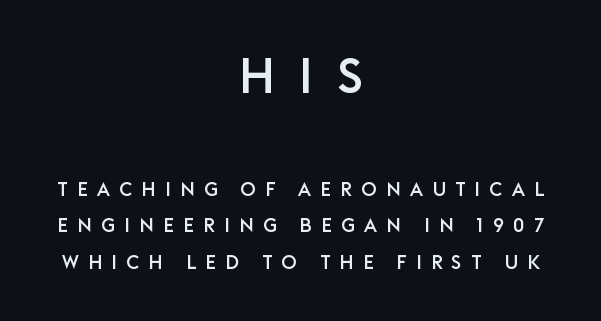
Beneath every word, the page is bare. Proportional: the letters do not fall into vertical columns. Nope, not italic — everything's standing straight. The letterforms stand isolated, each surrounded by extra space.
